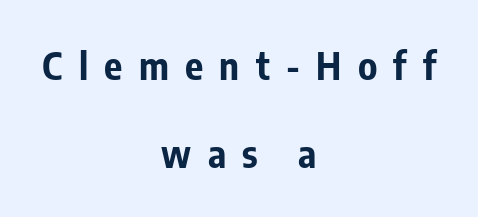
Q: Is the text bold? A: Yes.
Q: Is the text italic (slanted)? A: No, it is upright.
Q: Is the typeface a serif or a sans-serif typeface? A: Sans-serif.
Q: Is the text underlined? A: No.
Q: How is the paragraph aligned? A: Centered.
Q: Is the spacing between letters normal or unusually wide? A: Unusually wide.
Q: Is the spacing between lines tight, normal or loose? A: Loose.
Q: Width (condensed, normal, or wide)? A: Condensed.
Q: Stroke contrast? A: Low.
Q: x-height? A: Medium.
Q: Monospaced? A: No.
